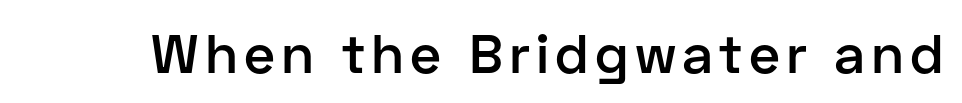
{"serif": "no", "italic": "no", "bold": "semi", "weight": "semibold", "width": "normal", "stroke_contrast": "low", "x_height": "medium", "monospaced": "no", "underline": "no", "glyph_px": 55}
